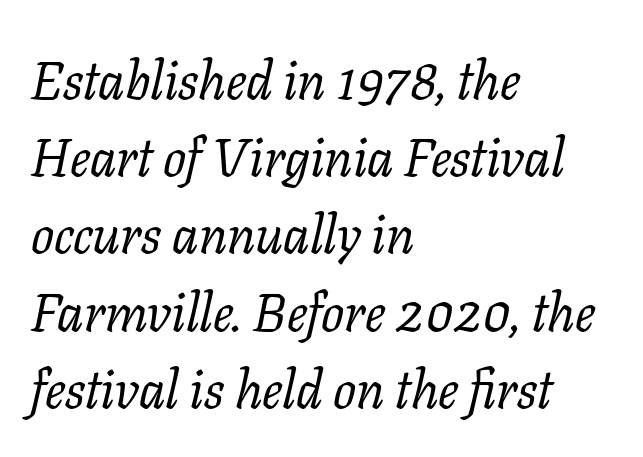
Q: Is the text bold? A: No.
Q: Is the text italic (slanted)? A: Yes, it leans right by about 11 degrees.
Q: Is the typeface a serif or a sans-serif typeface? A: Serif.
Q: Is the text underlined? A: No.
Q: How is the paragraph aligned? A: Left-aligned.
Q: Is the spacing between letters normal or unusually wide? A: Normal.
Q: Is the spacing between lines tight, normal or loose? A: Normal.
Q: Width (condensed, normal, or wide)? A: Normal.
Q: Stroke contrast? A: Low.
Q: x-height? A: Medium.
Q: Monospaced? A: No.
